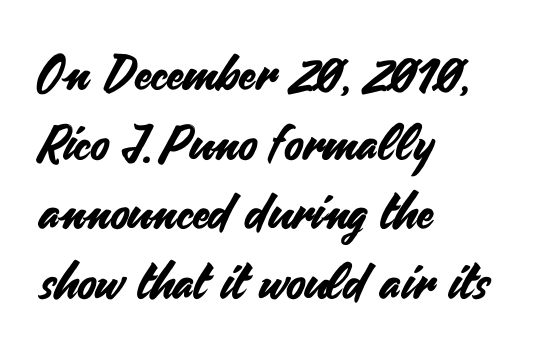
The image shows 49 px sans-serif type; set left-aligned, normal line spacing (1.42x), normal letter spacing, not underlined; medium stroke contrast and a small x-height.
